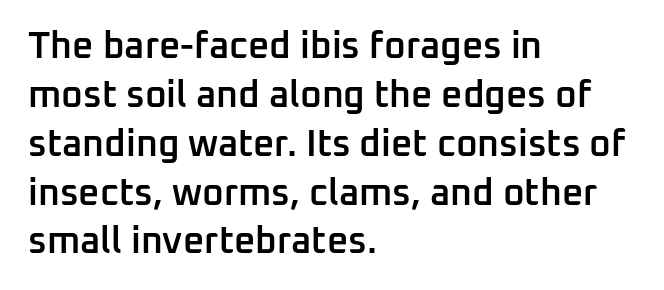
This is roman type, the default non-slanted kind. Horizontal bands of white between lines are of average thickness. What kind of face is this? One without serifs — a sans. Is the type bold? Partly — it's a semibold, heavier than regular but not fully bold.
